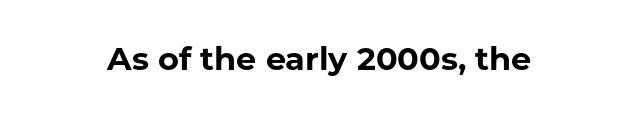
The image shows 32 px bold sans-serif type, upright; set normal letter spacing, not underlined; low stroke contrast and a medium x-height.
